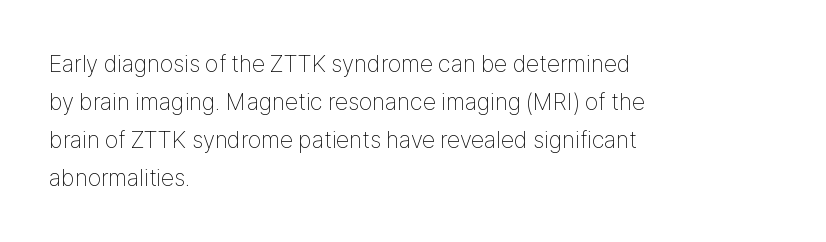
Q: Is the text bold? A: No.
Q: Is the text italic (slanted)? A: No, it is upright.
Q: Is the text underlined? A: No.
Q: How is the paragraph aligned? A: Left-aligned.
Q: Is the spacing between letters normal or unusually wide? A: Normal.
Q: Is the spacing between lines tight, normal or loose? A: Normal.
